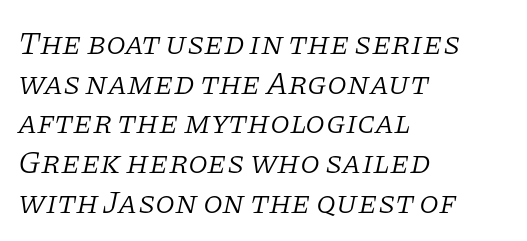
{"serif": "yes", "italic": "yes", "lean": "right", "slant_degrees": 11, "bold": "no", "weight": "light", "width": "normal", "stroke_contrast": "low", "x_height": "large", "monospaced": "no", "underline": "no", "align": "left", "line_spacing_ratio": 1.24, "letter_spacing": "normal", "letter_spacing_em": 0.0, "glyph_px": 32}
